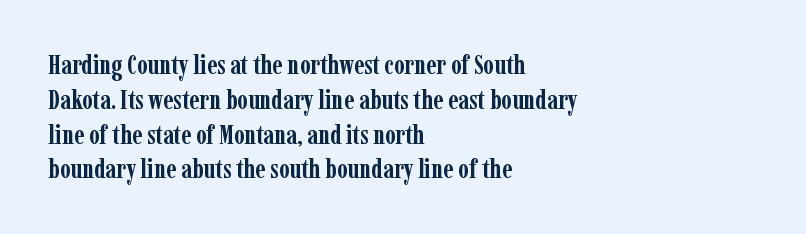
{"italic": "no", "bold": "yes", "underline": "no", "align": "left", "line_spacing": "normal", "line_spacing_ratio": 1.29, "letter_spacing": "normal", "letter_spacing_em": 0.0, "glyph_px": 27}
